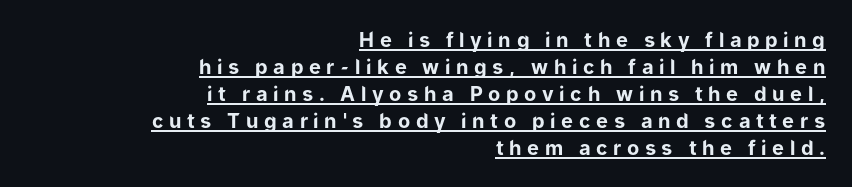
The space between consecutive lines is moderate. This sample uses an upright cut, with every glyph sitting square on the baseline. The letters are spread apart with noticeably loose tracking. Heavy-handed strokes throughout: this text is bold.
